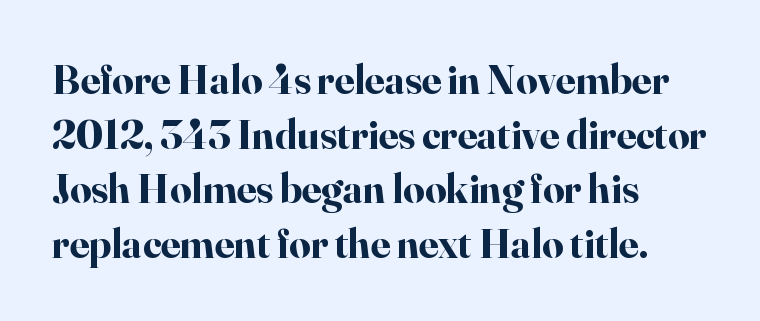
The image shows 42 px bold serif type, upright; set left-aligned, normal line spacing (1.3x), normal letter spacing, not underlined; high stroke contrast and a small x-height.
